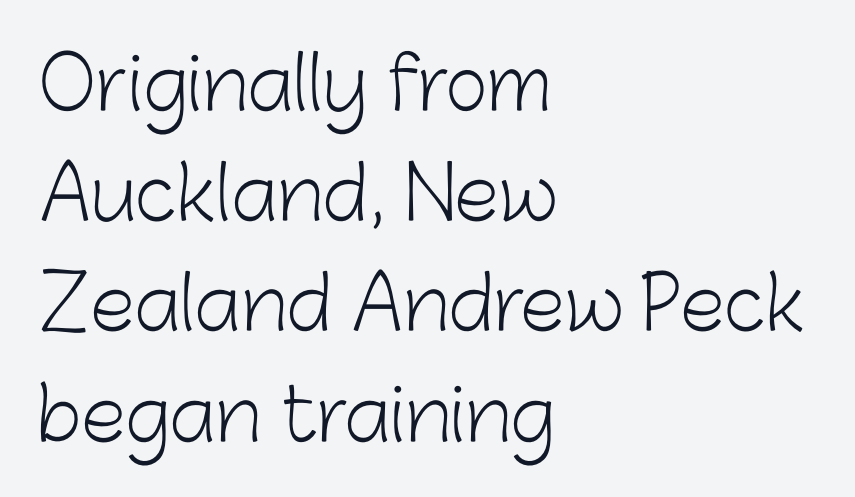
Q: Is the text bold? A: No.
Q: Is the text italic (slanted)? A: No, it is upright.
Q: Is the typeface a serif or a sans-serif typeface? A: Sans-serif.
Q: Is the text underlined? A: No.
Q: How is the paragraph aligned? A: Left-aligned.
Q: Is the spacing between letters normal or unusually wide? A: Normal.
Q: Is the spacing between lines tight, normal or loose? A: Normal.
Q: Width (condensed, normal, or wide)? A: Normal.
Q: Stroke contrast? A: Low.
Q: x-height? A: Medium.
Q: Monospaced? A: No.
